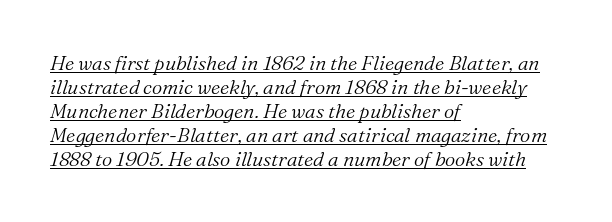
The image shows 20 px text type, italic (leaning right); set left-aligned, line spacing 1.2x, normal letter spacing, underlined.
